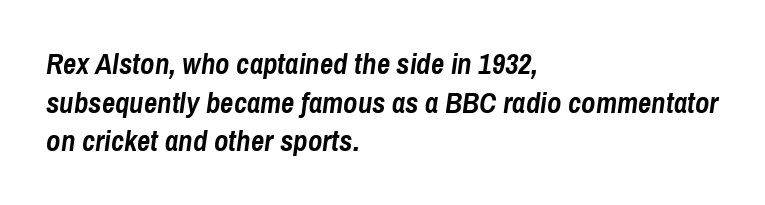
The image shows 29 px semibold, condensed type, italic (leaning right); set left-aligned, normal line spacing (1.33x), normal letter spacing, not underlined; low stroke contrast and a medium x-height.
